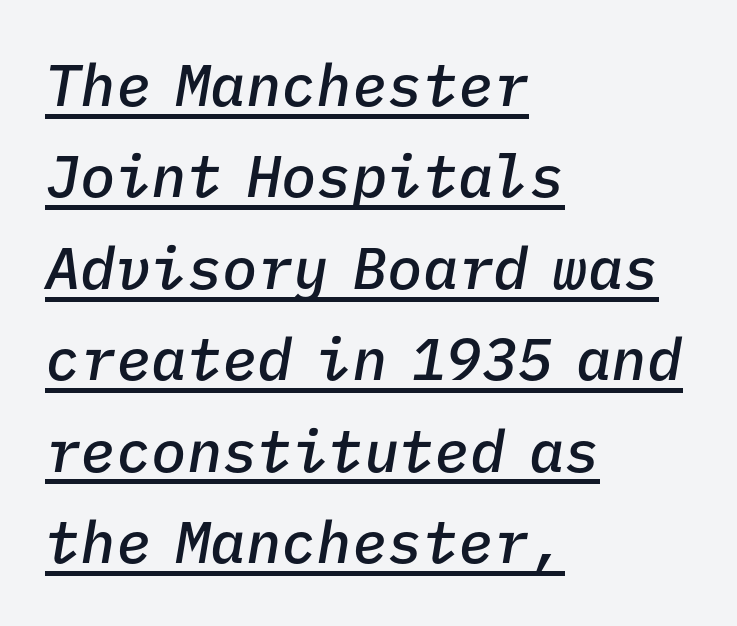
{"italic": "yes", "lean": "right", "slant_degrees": 9, "bold": "semi", "weight": "semibold", "width": "normal", "stroke_contrast": "low", "x_height": "medium", "monospaced": "yes", "underline": "yes", "align": "left", "line_spacing": "normal", "line_spacing_ratio": 1.55, "letter_spacing": "normal", "letter_spacing_em": 0.0, "glyph_px": 59}
